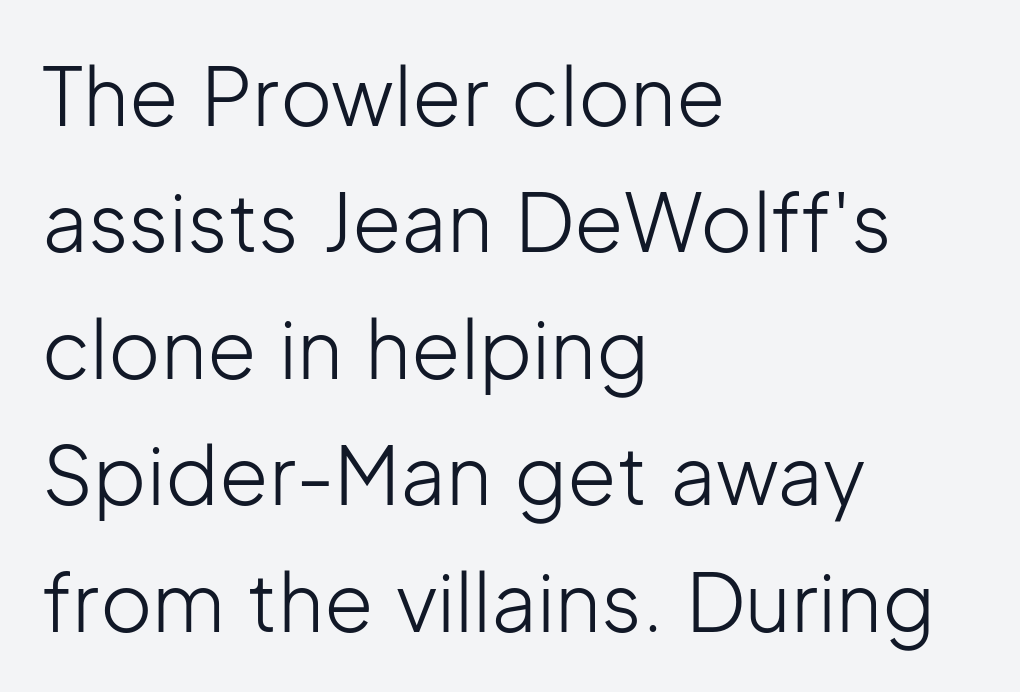
The image shows 80 px light sans-serif type, upright; set left-aligned, normal line spacing (1.58x), normal letter spacing, not underlined; low stroke contrast and a medium x-height.
